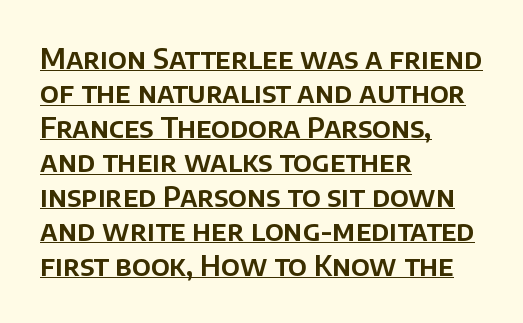
Spacing between characters is what you'd get straight out of the box. When letters stand straight like this, we call the style roman or upright. You could not count columns in this text — the font is proportionally spaced. In CSS terms this would be text-align: left.
